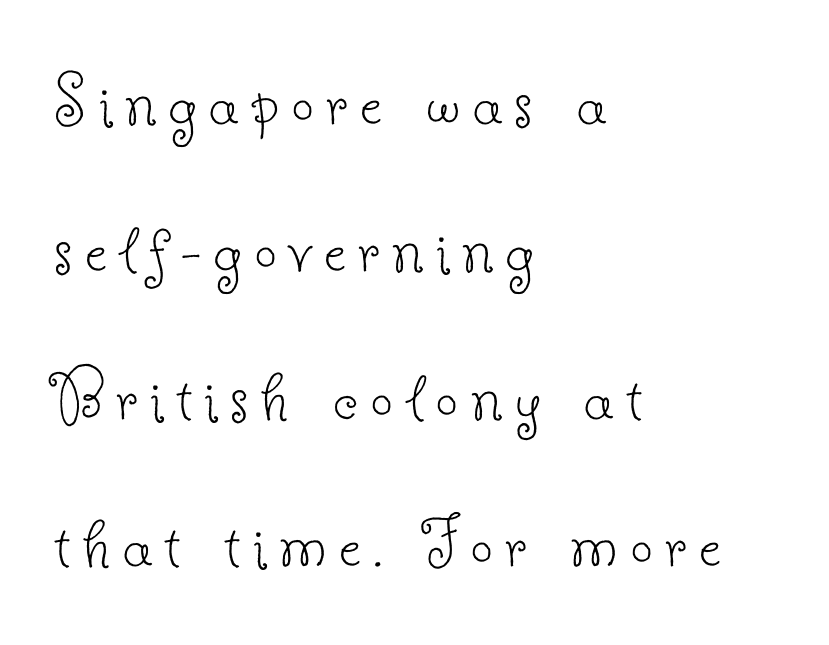
{"serif": "yes", "italic": "no", "bold": "no", "weight": "thin", "width": "normal", "stroke_contrast": "low", "x_height": "small", "monospaced": "no", "underline": "no", "align": "left", "line_spacing_ratio": 1.89, "glyph_px": 78}
